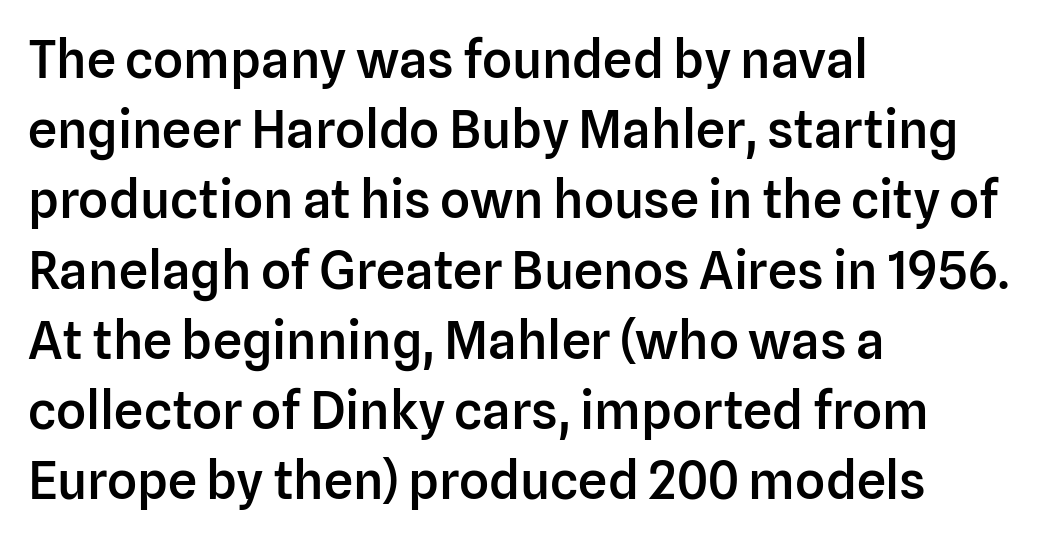
Do the characters align in a grid? No, the font is proportional. The horizontal fit of the characters is conventional and even. These lines are set flush left with a ragged right edge. The typeface chosen for these lines omits serifs. The strokes are fattened partway — semibold, not bold.
